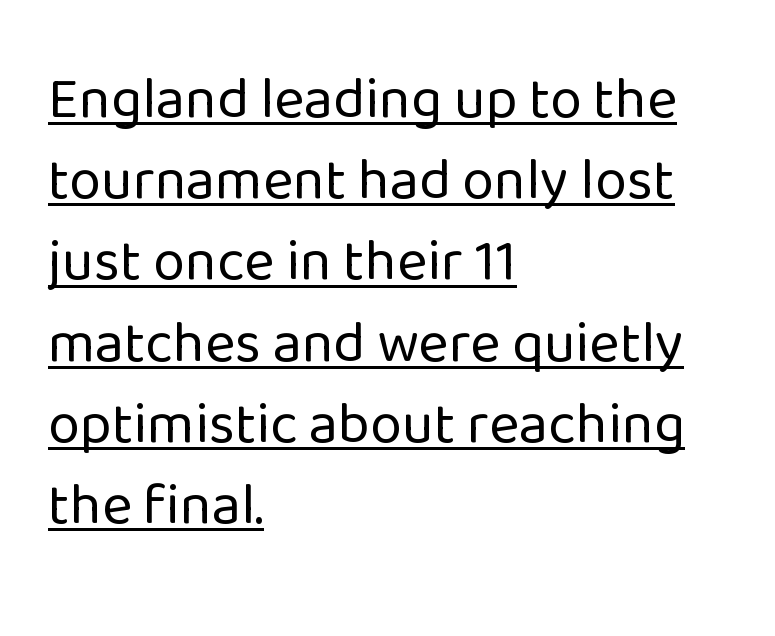
Q: Is the text bold? A: No.
Q: Is the text italic (slanted)? A: No, it is upright.
Q: Is the typeface a serif or a sans-serif typeface? A: Sans-serif.
Q: Is the text underlined? A: Yes.
Q: How is the paragraph aligned? A: Left-aligned.
Q: Is the spacing between letters normal or unusually wide? A: Normal.
Q: Is the spacing between lines tight, normal or loose? A: Normal.
Q: Width (condensed, normal, or wide)? A: Normal.
Q: Stroke contrast? A: Low.
Q: x-height? A: Medium.
Q: Monospaced? A: No.
